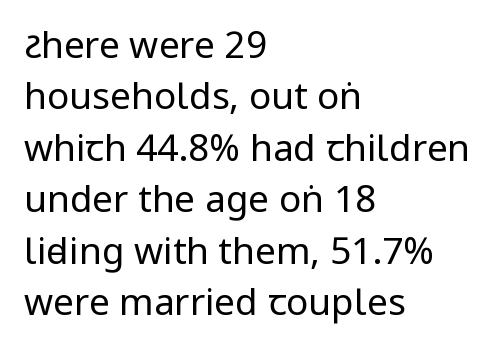
The image shows 37 px regular-weight, condensed sans-serif type, upright; set left-aligned, normal line spacing (1.39x), normal letter spacing, not underlined; low stroke contrast and a large x-height.
